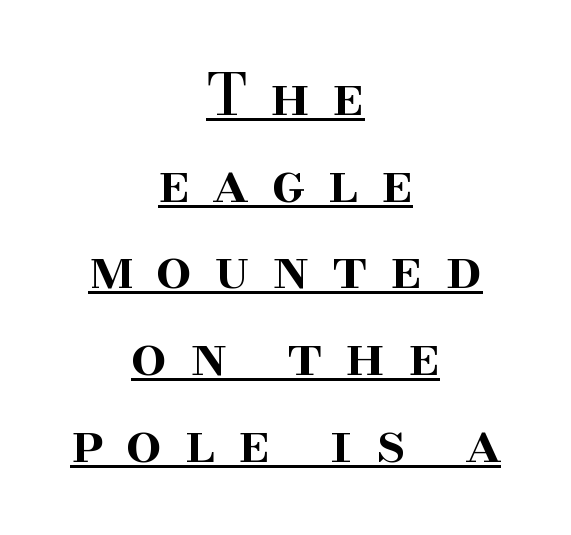
You can see a thin bar hugging the bottom of the glyphs. Reading down the column, the eye jumps a familiar distance to each next line. The passage shown is semibold, sitting just below true bold. Old-style or modern, the face here clearly has serifs. Typeset on center — no edge is straight.
